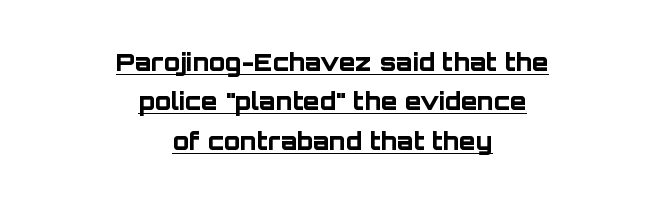
Q: Is the text bold? A: Yes.
Q: Is the text italic (slanted)? A: No, it is upright.
Q: Is the text underlined? A: Yes.
Q: How is the paragraph aligned? A: Centered.
Q: Is the spacing between letters normal or unusually wide? A: Normal.
Q: Is the spacing between lines tight, normal or loose? A: Normal.
